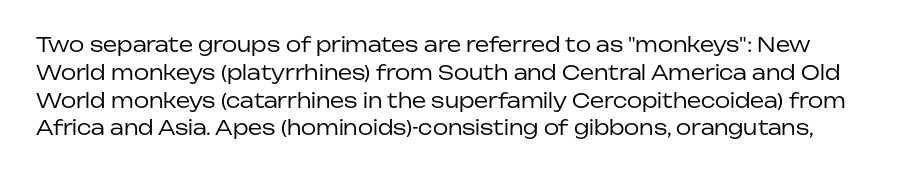
Ink coverage per letter is moderate at most. Underline: absent. The tracking reads as untouched default to a designer's eye. Does the lettering tilt? It doesn't — this is upright.
